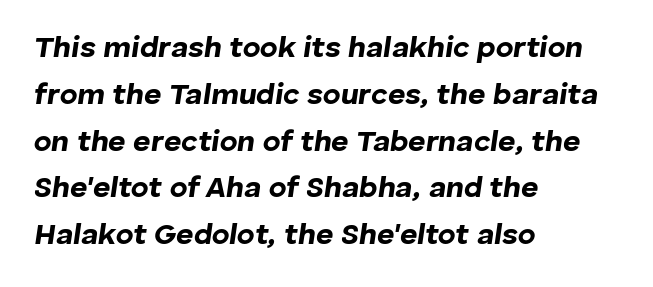
{"italic": "yes", "lean": "right", "slant_degrees": 8, "bold": "yes", "weight": "bold", "width": "normal", "stroke_contrast": "low", "x_height": "medium", "monospaced": "no", "underline": "no", "align": "left", "line_spacing": "normal", "line_spacing_ratio": 1.56, "letter_spacing": "normal", "letter_spacing_em": 0.0, "glyph_px": 30}
